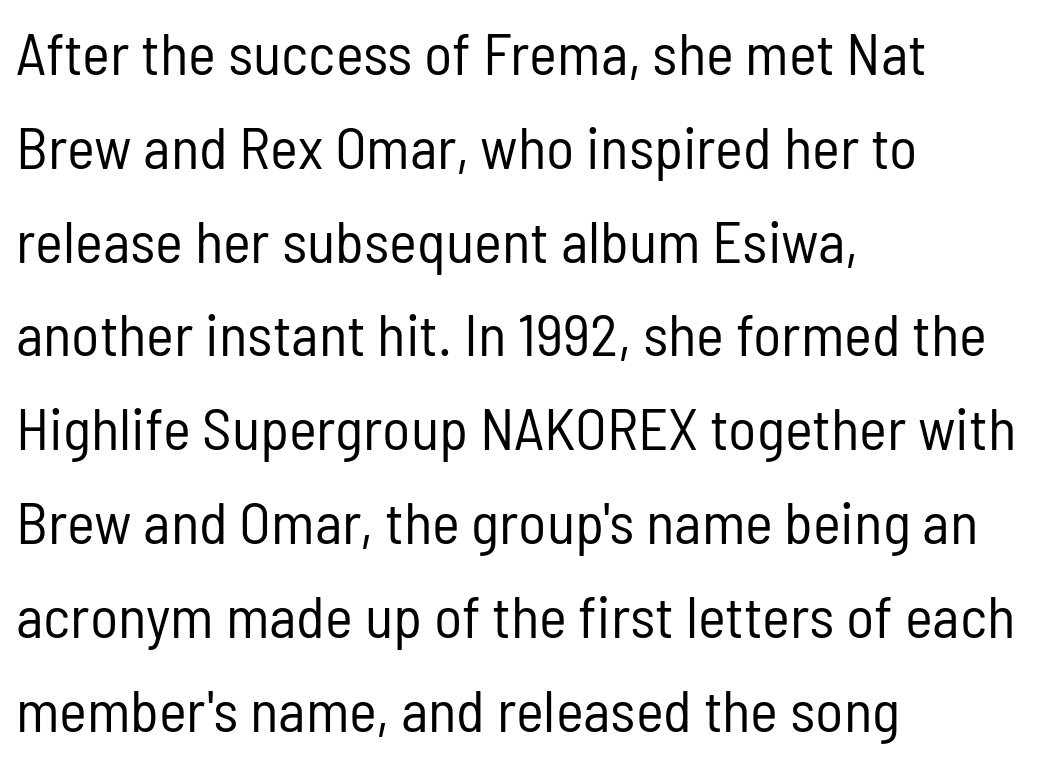
Q: Is the text bold? A: No.
Q: Is the text italic (slanted)? A: No, it is upright.
Q: Is the typeface a serif or a sans-serif typeface? A: Sans-serif.
Q: Is the text underlined? A: No.
Q: How is the paragraph aligned? A: Left-aligned.
Q: Is the spacing between letters normal or unusually wide? A: Normal.
Q: Is the spacing between lines tight, normal or loose? A: Normal.
Q: Width (condensed, normal, or wide)? A: Condensed.
Q: Stroke contrast? A: Low.
Q: x-height? A: Medium.
Q: Monospaced? A: No.
